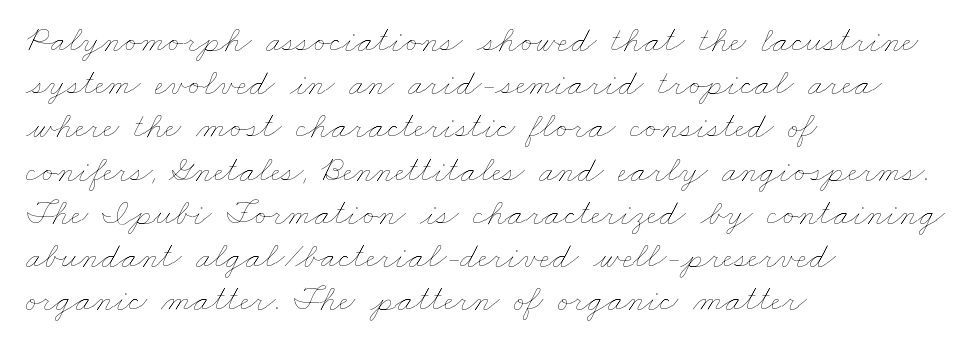
Q: Is the text bold? A: No.
Q: Is the text underlined? A: No.
Q: How is the paragraph aligned? A: Left-aligned.
Q: Is the spacing between letters normal or unusually wide? A: Normal.
Q: Width (condensed, normal, or wide)? A: Wide.
Q: Stroke contrast? A: Low.
Q: x-height? A: Small.
Q: Monospaced? A: No.
